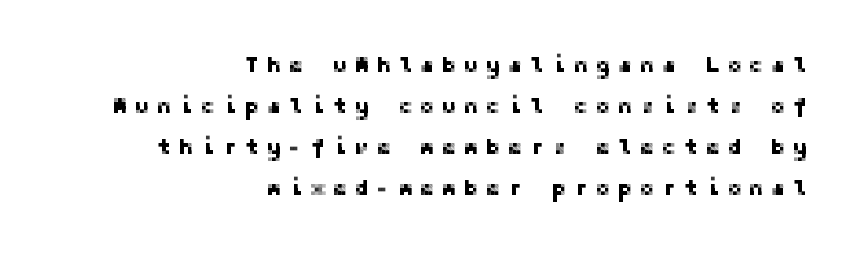
{"italic": "no", "underline": "no", "align": "right", "line_spacing_ratio": 1.87, "letter_spacing": "wide", "letter_spacing_em": 0.33, "glyph_px": 22}
